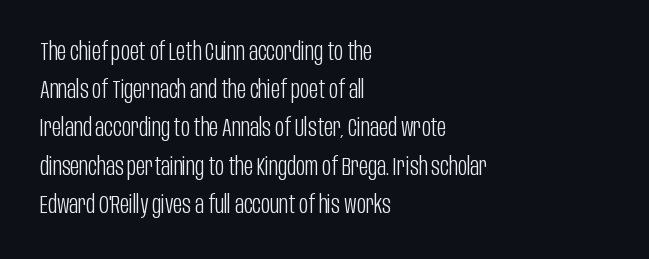
Q: Is the text bold? A: No.
Q: Is the text italic (slanted)? A: No, it is upright.
Q: Is the text underlined? A: No.
Q: How is the paragraph aligned? A: Left-aligned.
Q: Is the spacing between letters normal or unusually wide? A: Normal.
Q: Is the spacing between lines tight, normal or loose? A: Normal.
